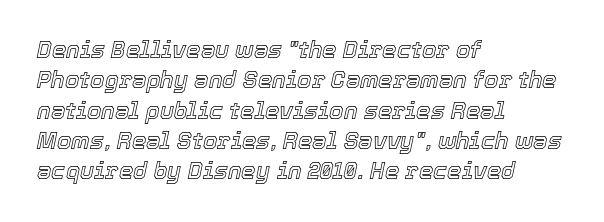
{"italic": "yes", "lean": "right", "slant_degrees": 12, "underline": "no", "align": "left", "line_spacing": "normal", "line_spacing_ratio": 1.32, "letter_spacing": "normal", "letter_spacing_em": 0.0, "glyph_px": 23}
